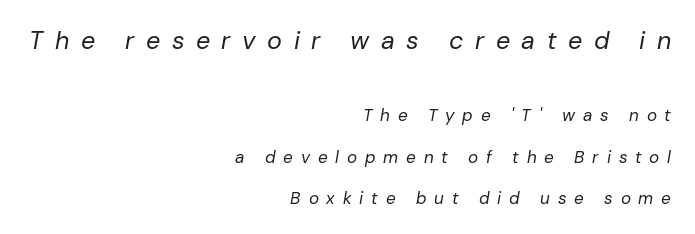
Q: Is the text bold? A: No.
Q: Is the text italic (slanted)? A: Yes, it leans right by about 10 degrees.
Q: Is the text underlined? A: No.
Q: How is the paragraph aligned? A: Right-aligned.
Q: Is the spacing between letters normal or unusually wide? A: Unusually wide.
Q: Is the spacing between lines tight, normal or loose? A: Loose.
Q: Which block of text is set in a larger size, the first (top) or the second (bottom)? A: The first (top) one.
